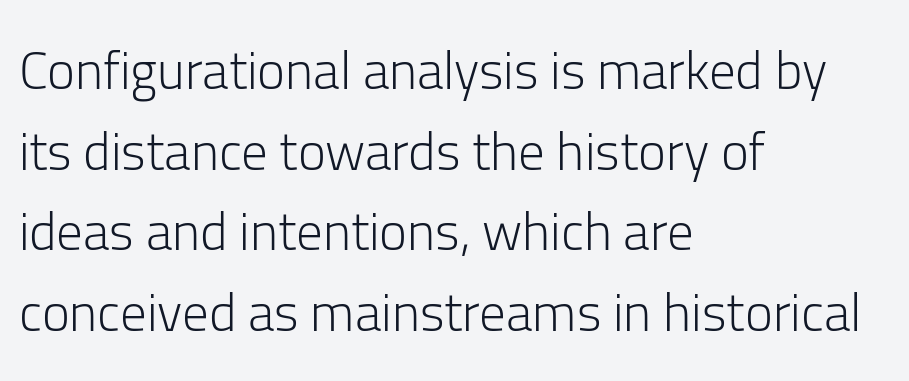
This is sans-serif lettering, the kind often seen on screens and signage. Each new line begins a customary step beneath the previous one. Is this a fixed-width face? No — the glyphs have proportional, varying widths. Each stroke keeps to a modest, everyday thickness or less. You can tell it's not italic because the verticals are truly vertical. Where is the straight margin? On the left.
